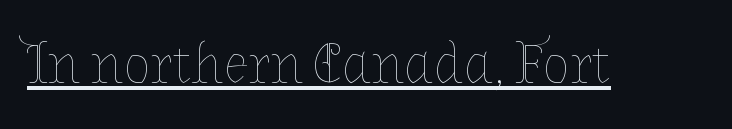
{"italic": "no", "bold": "no", "weight": "thin", "width": "normal", "stroke_contrast": "low", "x_height": "medium", "monospaced": "no", "underline": "yes", "letter_spacing": "normal", "letter_spacing_em": 0.0, "glyph_px": 57}
